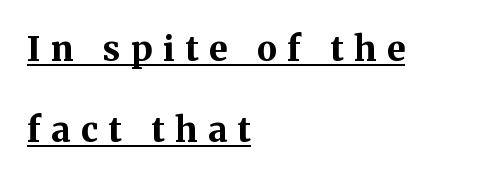
Q: Is the text bold? A: Yes.
Q: Is the text italic (slanted)? A: No, it is upright.
Q: Is the typeface a serif or a sans-serif typeface? A: Serif.
Q: Is the text underlined? A: Yes.
Q: How is the paragraph aligned? A: Left-aligned.
Q: Is the spacing between letters normal or unusually wide? A: Unusually wide.
Q: Is the spacing between lines tight, normal or loose? A: Loose.
Q: Width (condensed, normal, or wide)? A: Normal.
Q: Stroke contrast? A: Medium.
Q: x-height? A: Medium.
Q: Monospaced? A: No.
